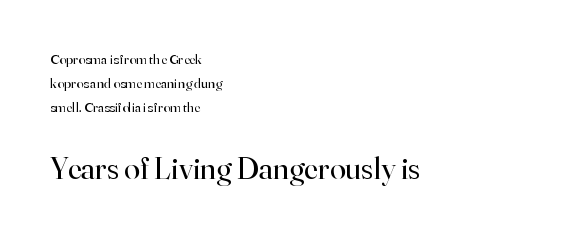
{"serif": "yes", "italic": "no", "bold": "no", "weight": "regular", "width": "normal", "stroke_contrast": "high", "x_height": "small", "monospaced": "no", "underline": "no", "align": "left", "line_spacing": "normal", "line_spacing_ratio": 1.7, "letter_spacing": "normal", "letter_spacing_em": 0.0, "larger_block": "second", "size_ratio": 2.29, "glyph_px": 32}
